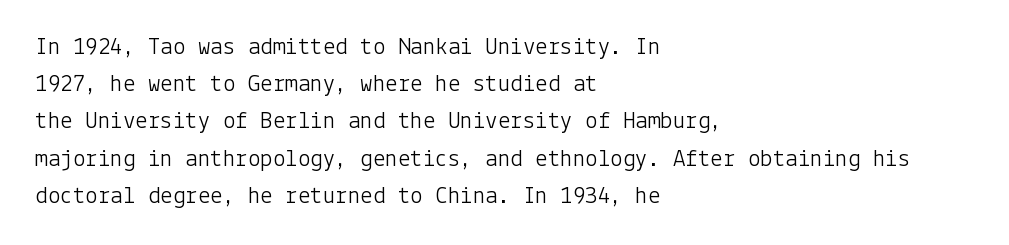
The image shows 25 px text type, upright; set left-aligned, normal line spacing (1.49x), normal letter spacing, not underlined.
